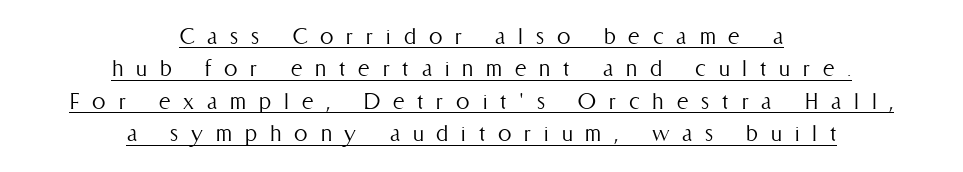
{"italic": "no", "bold": "no", "underline": "yes", "align": "center", "line_spacing_ratio": 1.2, "letter_spacing": "wide", "letter_spacing_em": 0.48, "glyph_px": 27}
